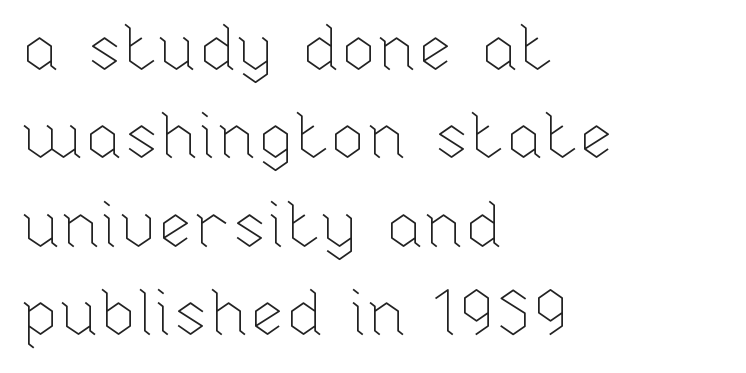
Q: Is the text bold? A: No.
Q: Is the text italic (slanted)? A: No, it is upright.
Q: Is the text underlined? A: No.
Q: How is the paragraph aligned? A: Left-aligned.
Q: Is the spacing between letters normal or unusually wide? A: Normal.
Q: Is the spacing between lines tight, normal or loose? A: Normal.
Q: Width (condensed, normal, or wide)? A: Normal.
Q: Stroke contrast? A: Low.
Q: x-height? A: Medium.
Q: Monospaced? A: No.
